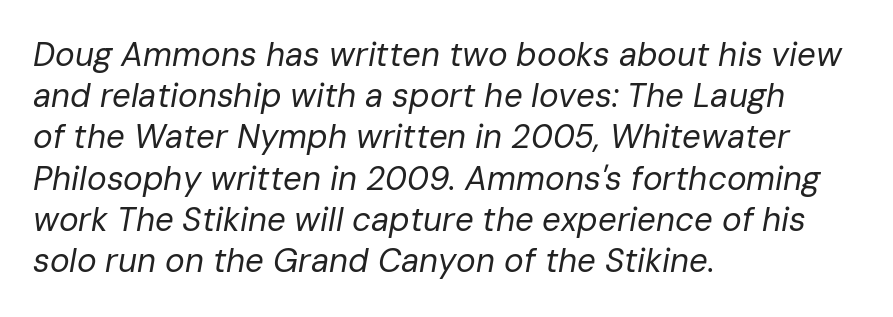
Q: Is the text bold? A: No.
Q: Is the text italic (slanted)? A: Yes, it leans right by about 10 degrees.
Q: Is the text underlined? A: No.
Q: How is the paragraph aligned? A: Left-aligned.
Q: Is the spacing between letters normal or unusually wide? A: Normal.
Q: Is the spacing between lines tight, normal or loose? A: Normal.
Q: Width (condensed, normal, or wide)? A: Normal.
Q: Stroke contrast? A: Low.
Q: x-height? A: Medium.
Q: Monospaced? A: No.
